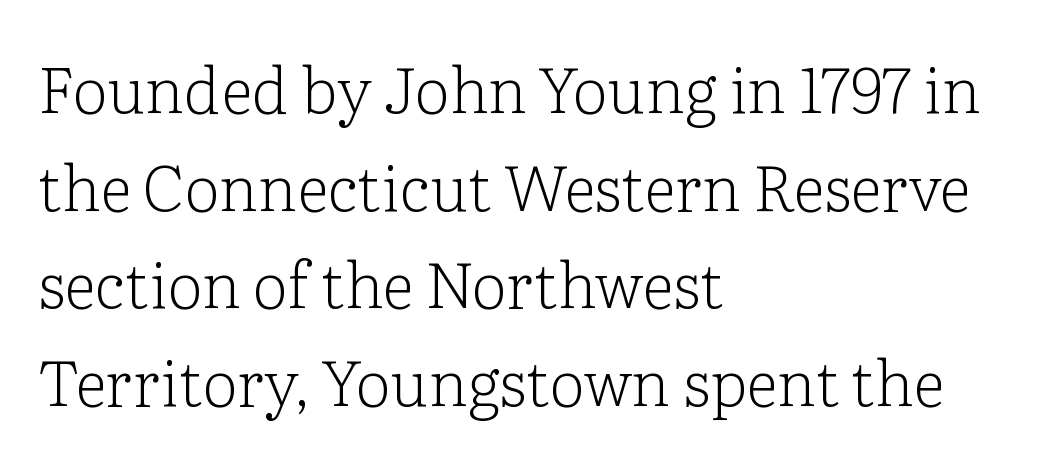
Is there any slant? The stems are plumb. A typesetter would call this proportional, since set widths differ per character. The vertical gap from one line to the next is medium. There is no visible air inserted between adjacent glyphs. No word sits above an underline. I'd call this a serif setting — the letters wear small feet.
